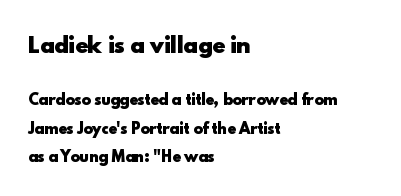
The image shows 21 px bold type, upright; set left-aligned, loose line spacing (2.05x), normal letter spacing, not underlined; the first (top) block is 1.5x larger.
